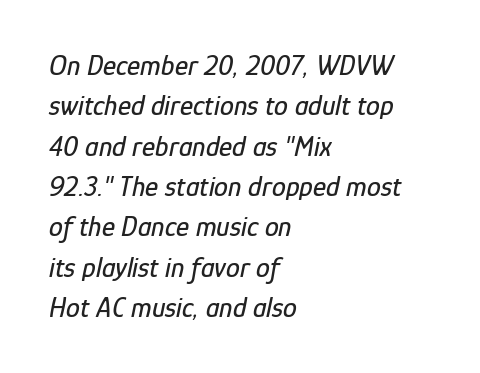
The horizontal fit of the characters is conventional and even. Character widths vary here, with narrow letters taking less room than wide ones. Observe the lean: these are italic letterforms. This block has exactly the height ordinary leading produces.
